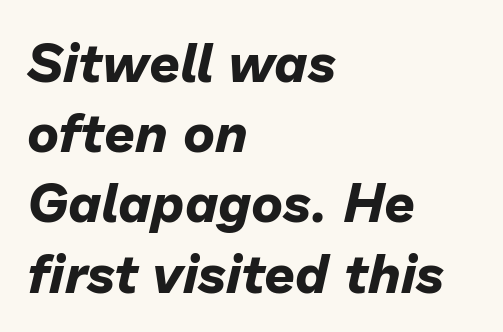
Q: Is the text bold? A: Yes.
Q: Is the text italic (slanted)? A: Yes, it leans right by about 13 degrees.
Q: Is the text underlined? A: No.
Q: How is the paragraph aligned? A: Left-aligned.
Q: Is the spacing between letters normal or unusually wide? A: Normal.
Q: Is the spacing between lines tight, normal or loose? A: Normal.
Q: Width (condensed, normal, or wide)? A: Normal.
Q: Stroke contrast? A: Low.
Q: x-height? A: Medium.
Q: Monospaced? A: No.
